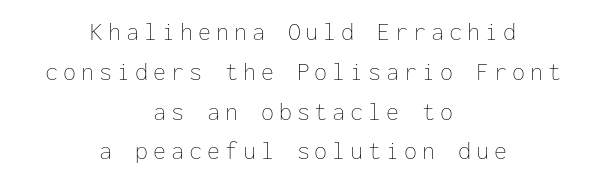
{"italic": "no", "bold": "no", "underline": "no", "align": "center", "line_spacing": "normal", "line_spacing_ratio": 1.53, "glyph_px": 26}
